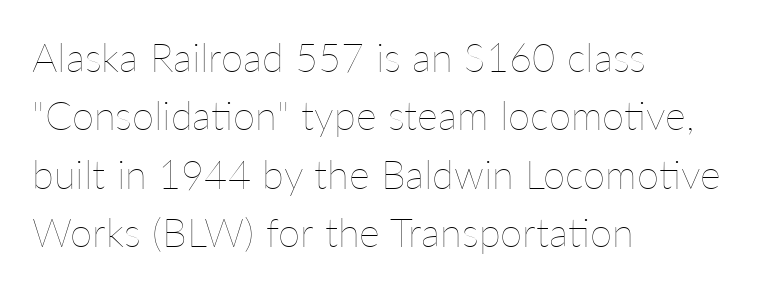
Q: Is the text bold? A: No.
Q: Is the text italic (slanted)? A: No, it is upright.
Q: Is the text underlined? A: No.
Q: How is the paragraph aligned? A: Left-aligned.
Q: Is the spacing between letters normal or unusually wide? A: Normal.
Q: Is the spacing between lines tight, normal or loose? A: Normal.
Q: Width (condensed, normal, or wide)? A: Normal.
Q: Stroke contrast? A: Low.
Q: x-height? A: Medium.
Q: Monospaced? A: No.
